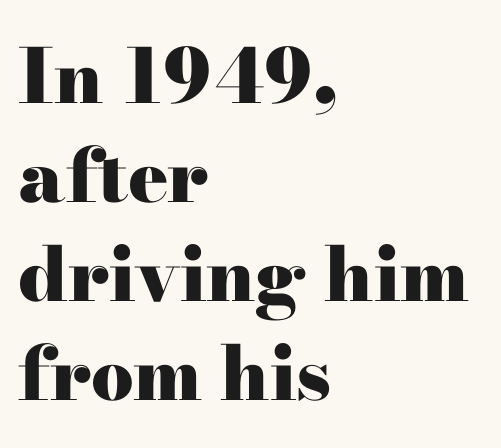
The image shows 75 px heavy, wide serif type, upright; set left-aligned, normal line spacing (1.32x), normal letter spacing, not underlined; high stroke contrast and a small x-height.
